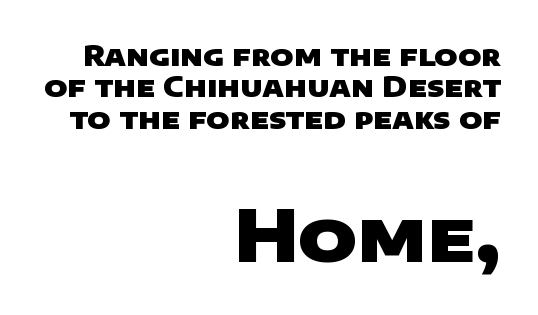
The image shows 71 px heavy, wide sans-serif type; set right-aligned, tight line spacing (1.12x), normal letter spacing, not underlined; the second (bottom) block is 2.54x larger; low stroke contrast and a large x-height.
